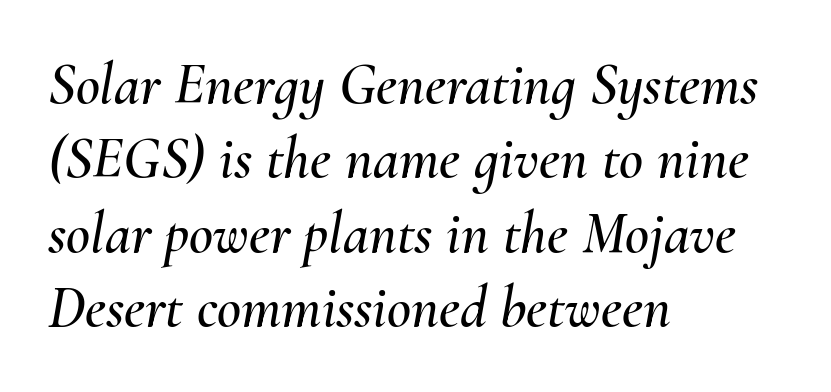
Q: Is the text italic (slanted)? A: Yes, it leans right by about 10 degrees.
Q: Is the text underlined? A: No.
Q: How is the paragraph aligned? A: Left-aligned.
Q: Is the spacing between letters normal or unusually wide? A: Normal.
Q: Is the spacing between lines tight, normal or loose? A: Normal.
Q: Width (condensed, normal, or wide)? A: Normal.
Q: Stroke contrast? A: Medium.
Q: x-height? A: Small.
Q: Monospaced? A: No.
